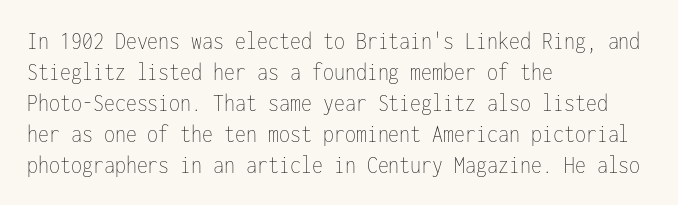
Q: Is the text bold? A: No.
Q: Is the text italic (slanted)? A: No, it is upright.
Q: Is the text underlined? A: No.
Q: How is the paragraph aligned? A: Left-aligned.
Q: Is the spacing between letters normal or unusually wide? A: Normal.
